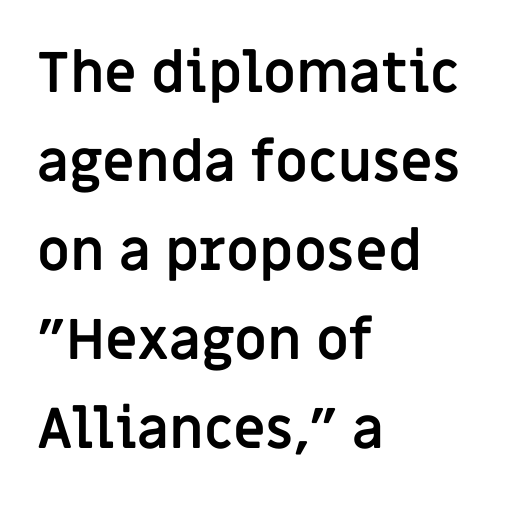
These words are printed bold, with thick strokes throughout. The zone under the glyphs is completely vacant. This sample uses plain, unmodified letter spacing. Looks like regular typesetting: each glyph gets only the width it needs. Nope, not italic — everything's standing straight. This sample uses a sans-serif face.
